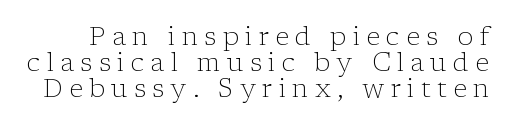
Is there any slant? The stems are plumb. This sample trades vertical openness for compactness between lines. The weight would be labelled regular, book, light, or lighter still. Characters follow at a spacing far wider than the type designer built in.
